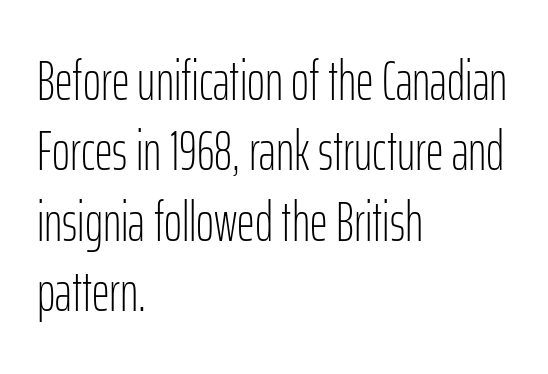
Q: Is the text bold? A: No.
Q: Is the text italic (slanted)? A: No, it is upright.
Q: Is the typeface a serif or a sans-serif typeface? A: Sans-serif.
Q: Is the text underlined? A: No.
Q: How is the paragraph aligned? A: Left-aligned.
Q: Is the spacing between letters normal or unusually wide? A: Normal.
Q: Is the spacing between lines tight, normal or loose? A: Normal.
Q: Width (condensed, normal, or wide)? A: Condensed.
Q: Stroke contrast? A: Low.
Q: x-height? A: Medium.
Q: Monospaced? A: No.
